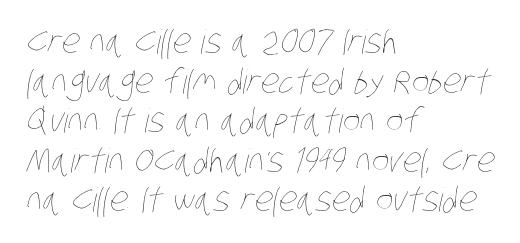
{"bold": "no", "weight": "thin", "width": "condensed", "stroke_contrast": "low", "x_height": "large", "monospaced": "no", "underline": "no", "align": "left", "line_spacing_ratio": 1.2, "letter_spacing": "normal", "letter_spacing_em": 0.0, "glyph_px": 33}
